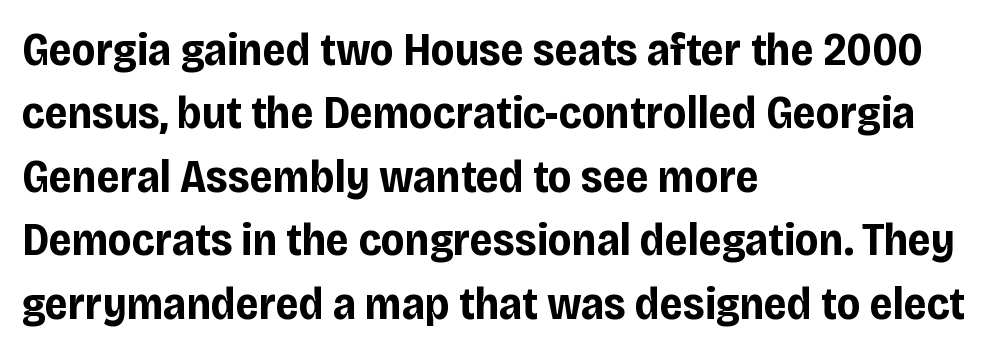
In terms of letterform style, serifs are entirely absent. Line spacing here is normal. Descenders are the only things crossing below the line. The ragged edge is on the right, which tells us the setting is flush left. Varying glyph widths throughout — classic text-font behaviour. Is the type bold? Yes — the strokes are clearly thick and heavy.
